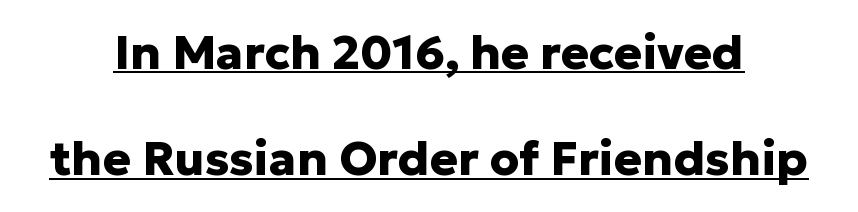
{"serif": "no", "italic": "no", "bold": "yes", "weight": "heavy", "width": "normal", "stroke_contrast": "low", "x_height": "medium", "monospaced": "no", "underline": "yes", "line_spacing": "loose", "line_spacing_ratio": 2.26, "letter_spacing": "normal", "letter_spacing_em": 0.0, "glyph_px": 47}
